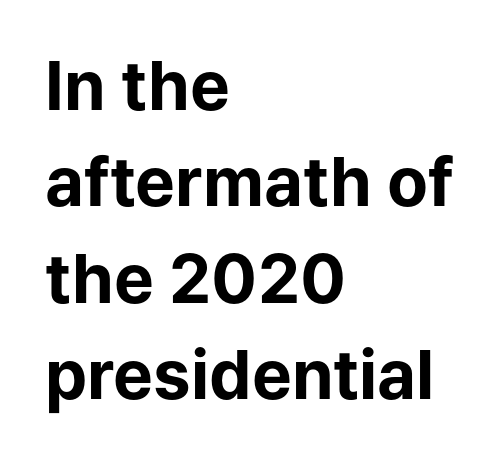
The gap between lines stays unmarked. How would I describe the line gaps? Plain and ordinary. These lines are composed in type without serifs. Varying glyph widths throughout — classic text-font behaviour.
